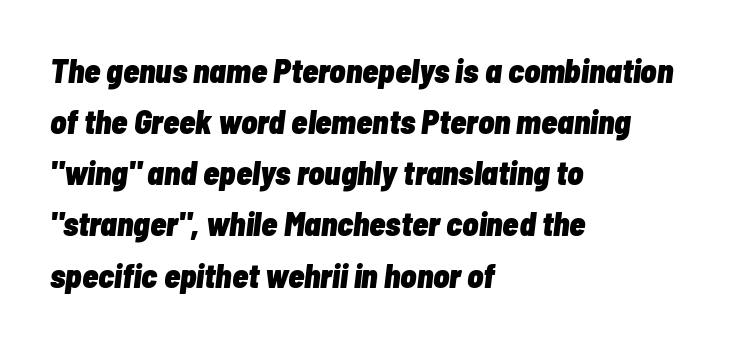
Q: Is the text bold? A: Yes.
Q: Is the text italic (slanted)? A: Yes, it leans right by about 7 degrees.
Q: Is the text underlined? A: No.
Q: How is the paragraph aligned? A: Left-aligned.
Q: Is the spacing between letters normal or unusually wide? A: Normal.
Q: Is the spacing between lines tight, normal or loose? A: Normal.
Q: Width (condensed, normal, or wide)? A: Condensed.
Q: Stroke contrast? A: Low.
Q: x-height? A: Medium.
Q: Monospaced? A: No.
